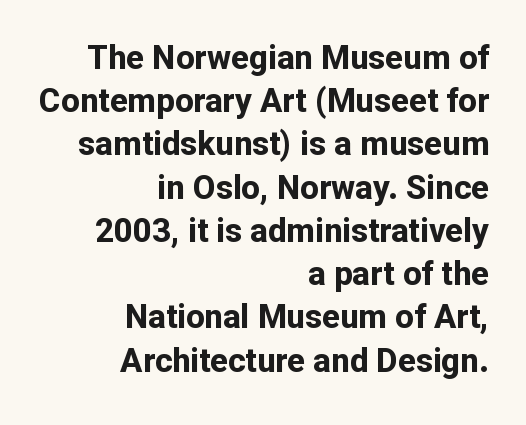
Q: Is the text bold? A: Yes.
Q: Is the text italic (slanted)? A: No, it is upright.
Q: Is the typeface a serif or a sans-serif typeface? A: Sans-serif.
Q: Is the text underlined? A: No.
Q: How is the paragraph aligned? A: Right-aligned.
Q: Is the spacing between letters normal or unusually wide? A: Normal.
Q: Is the spacing between lines tight, normal or loose? A: Normal.
Q: Width (condensed, normal, or wide)? A: Normal.
Q: Stroke contrast? A: Low.
Q: x-height? A: Medium.
Q: Monospaced? A: No.
